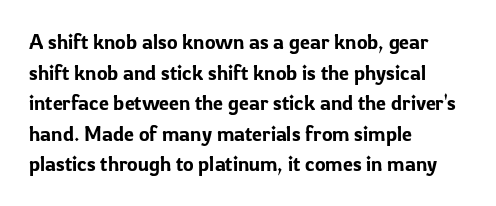
{"italic": "no", "underline": "no", "align": "left", "line_spacing": "normal", "line_spacing_ratio": 1.53, "letter_spacing": "normal", "letter_spacing_em": 0.0, "glyph_px": 20}
